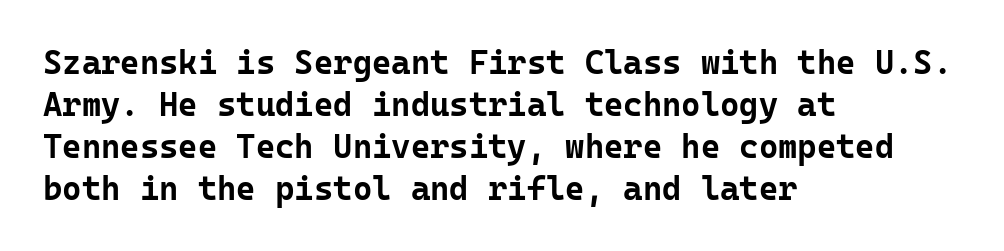
Q: Is the text bold? A: Yes.
Q: Is the text italic (slanted)? A: No, it is upright.
Q: Is the typeface a serif or a sans-serif typeface? A: Sans-serif.
Q: Is the text underlined? A: No.
Q: How is the paragraph aligned? A: Left-aligned.
Q: Is the spacing between letters normal or unusually wide? A: Normal.
Q: Is the spacing between lines tight, normal or loose? A: Normal.
Q: Width (condensed, normal, or wide)? A: Normal.
Q: Stroke contrast? A: Low.
Q: x-height? A: Medium.
Q: Monospaced? A: Yes.
